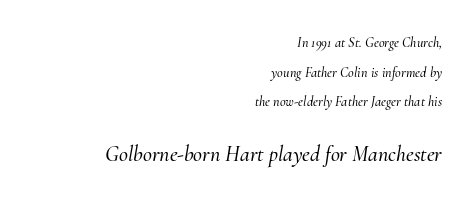
{"italic": "yes", "lean": "right", "slant_degrees": 10, "underline": "no", "align": "right", "line_spacing": "loose", "line_spacing_ratio": 2.11, "letter_spacing": "normal", "letter_spacing_em": 0.0, "larger_block": "second", "size_ratio": 1.57, "glyph_px": 22}
